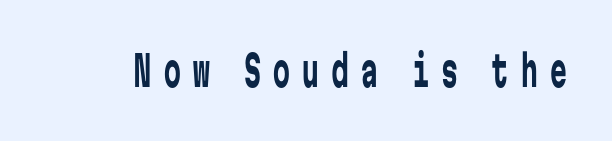
The image shows 42 px regular-weight, condensed sans-serif type, upright, monospaced; set unusually wide letter spacing (+0.3 em), not underlined; low stroke contrast and a medium x-height.
